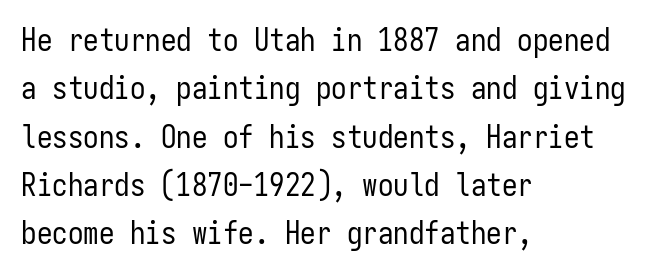
Q: Is the text bold? A: No.
Q: Is the text italic (slanted)? A: No, it is upright.
Q: Is the typeface a serif or a sans-serif typeface? A: Sans-serif.
Q: Is the text underlined? A: No.
Q: How is the paragraph aligned? A: Left-aligned.
Q: Is the spacing between letters normal or unusually wide? A: Normal.
Q: Is the spacing between lines tight, normal or loose? A: Normal.
Q: Width (condensed, normal, or wide)? A: Condensed.
Q: Stroke contrast? A: Low.
Q: x-height? A: Medium.
Q: Monospaced? A: Yes.
